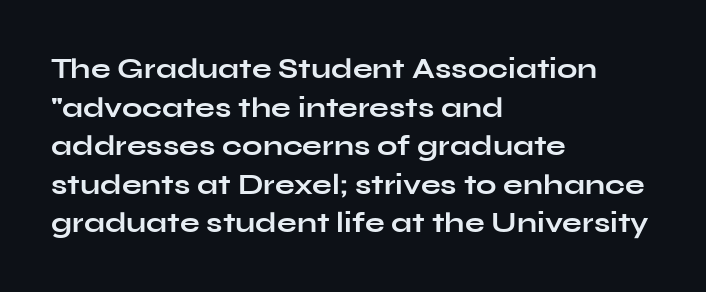
{"serif": "no", "italic": "no", "bold": "yes", "weight": "bold", "width": "wide", "stroke_contrast": "low", "x_height": "medium", "monospaced": "no", "underline": "no", "align": "left", "line_spacing": "normal", "line_spacing_ratio": 1.33, "letter_spacing": "normal", "letter_spacing_em": 0.0, "glyph_px": 29}
